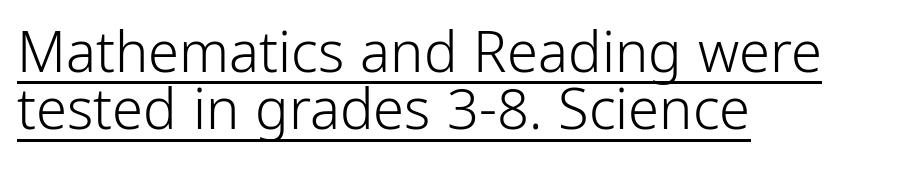
Q: Is the text bold? A: No.
Q: Is the text italic (slanted)? A: No, it is upright.
Q: Is the typeface a serif or a sans-serif typeface? A: Sans-serif.
Q: Is the text underlined? A: Yes.
Q: How is the paragraph aligned? A: Left-aligned.
Q: Is the spacing between letters normal or unusually wide? A: Normal.
Q: Is the spacing between lines tight, normal or loose? A: Tight.
Q: Width (condensed, normal, or wide)? A: Condensed.
Q: Stroke contrast? A: Low.
Q: x-height? A: Medium.
Q: Monospaced? A: No.
